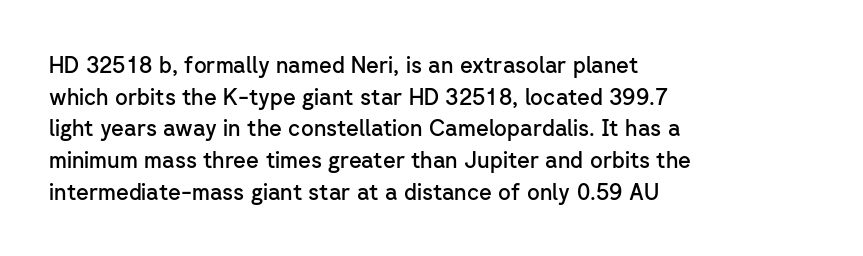
The passage shown stacks its lines at a standard gap. Beneath every word, the page is bare. The compositor pushed each line to the left boundary. Tall strokes in this sample are plumb rather than angled.
